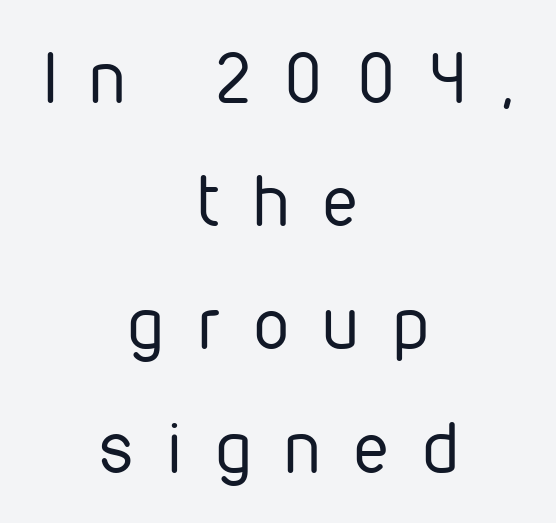
The lettering stays uniformly vertical, giving the passage a roman look. Looks like regular typesetting: each glyph gets only the width it needs. Horizontally, the lines are justified to the midpoint only. The typeface chosen for these lines omits serifs. Vertical stems look standard width or narrower in stroke. Here the glyphs are tracked loosely, breaking word shapes into spaced letters.
